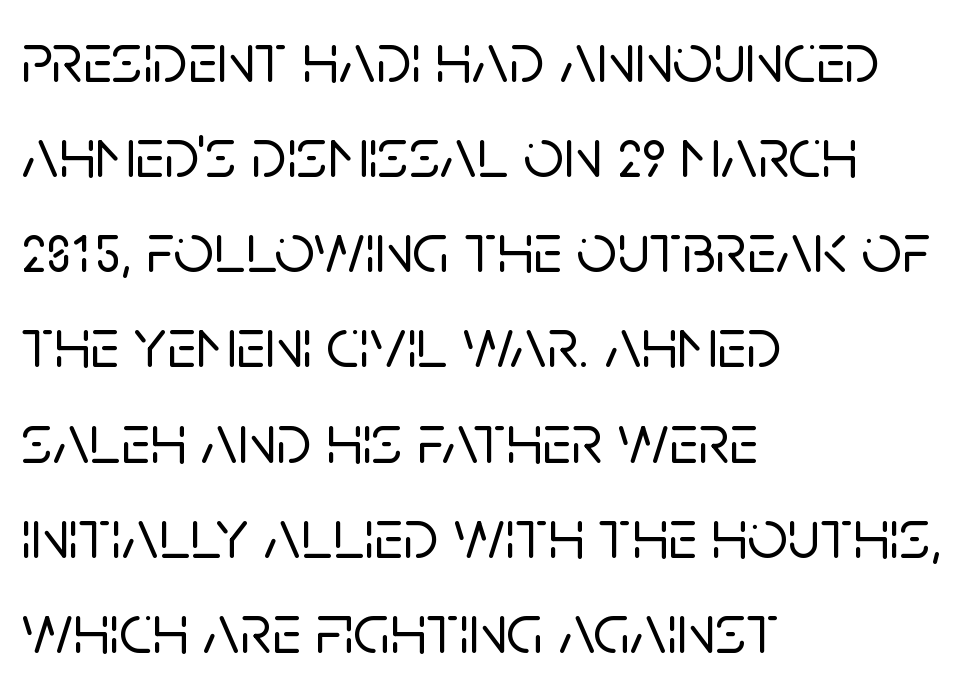
Beneath every word, the page is bare. Check where the strokes stop: nothing finishes them off — pure sans. How would I describe the line gaps? Plain and ordinary. Leftover space on each line is placed entirely after the last word.
